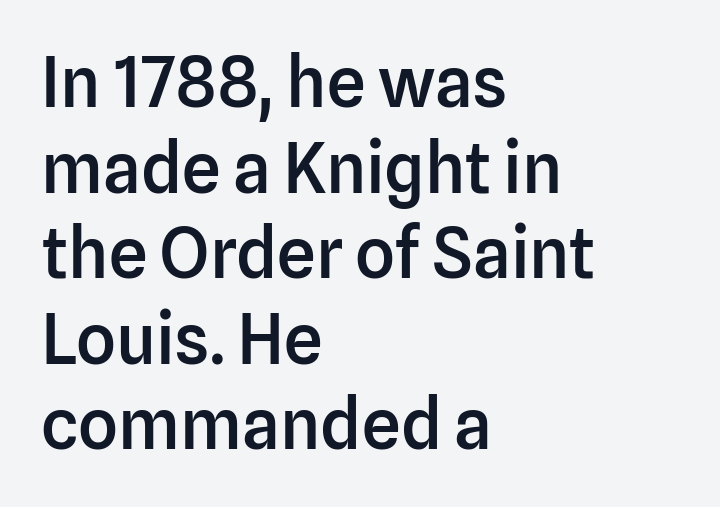
The image shows 69 px semibold sans-serif type, upright; set left-aligned, line spacing 1.24x, normal letter spacing, not underlined; low stroke contrast and a medium x-height.
